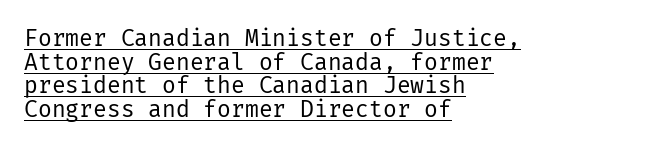
Leading is clearly below the norm, producing a dense column. Caption: standard tracking, unaltered. The strokes are not fattened; the text isn't bold. In CSS terms this would be text-align: left. Descenders here cross a horizontal rule under the line.
